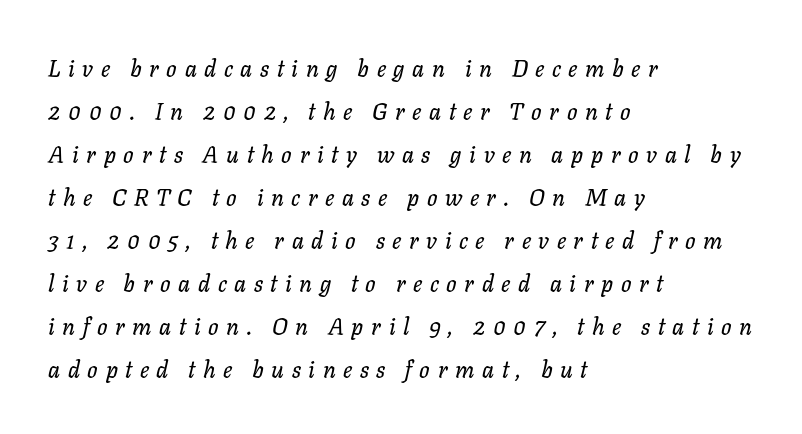
Q: Is the text italic (slanted)? A: Yes, it leans right by about 11 degrees.
Q: Is the text underlined? A: No.
Q: How is the paragraph aligned? A: Left-aligned.
Q: Is the spacing between letters normal or unusually wide? A: Unusually wide.
